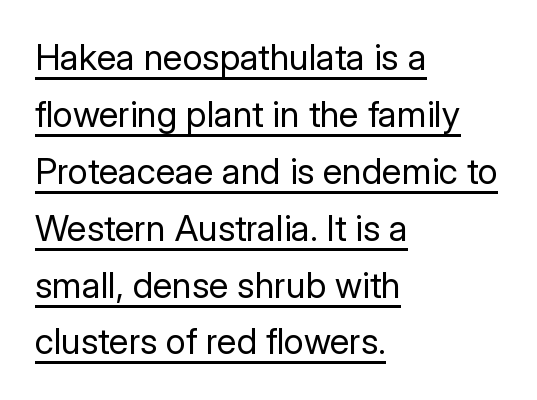
The image shows 36 px regular-weight sans-serif type, upright; set left-aligned, normal line spacing (1.58x), normal letter spacing, underlined; low stroke contrast and a medium x-height.
